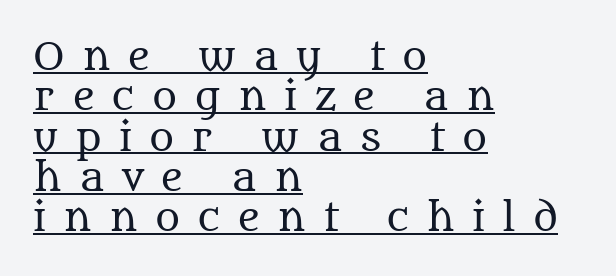
Is the letter spacing exaggerated? Yes — the characters are pushed far apart. Caption: multi-line text, flush left, ragged right. Is there much room between lines? No — they nearly touch. The specimen reads as upright at a glance.
